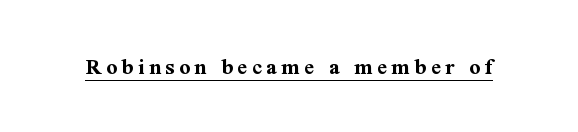
{"italic": "no", "bold": "yes", "underline": "yes", "glyph_px": 24}
